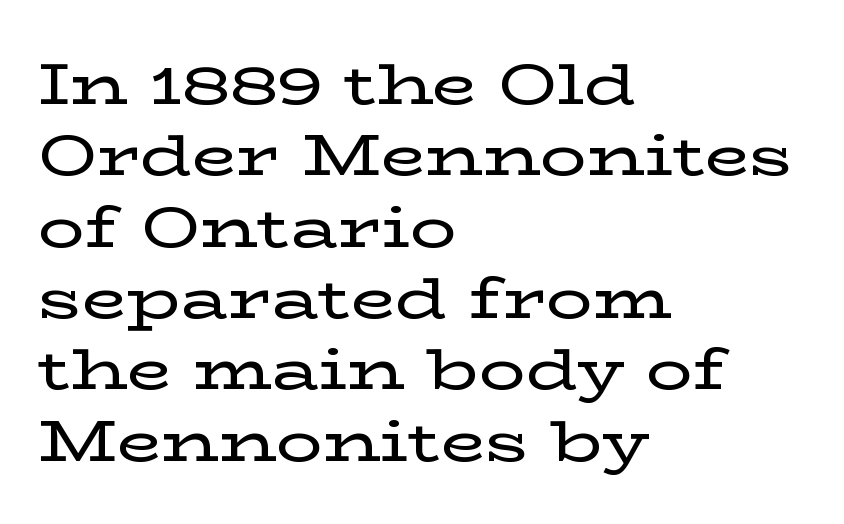
The image shows 58 px wide serif type, upright; set left-aligned, line spacing 1.23x, normal letter spacing, not underlined; low stroke contrast and a medium x-height.
